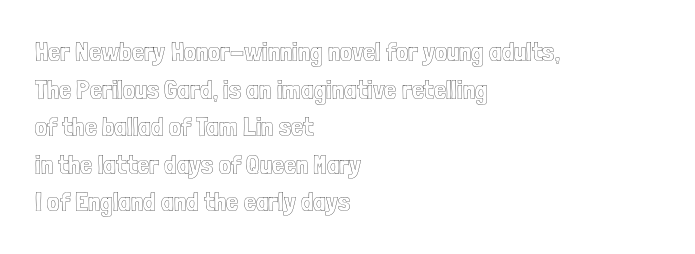
Q: Is the text italic (slanted)? A: No, it is upright.
Q: Is the text underlined? A: No.
Q: How is the paragraph aligned? A: Left-aligned.
Q: Is the spacing between letters normal or unusually wide? A: Normal.
Q: Is the spacing between lines tight, normal or loose? A: Normal.
